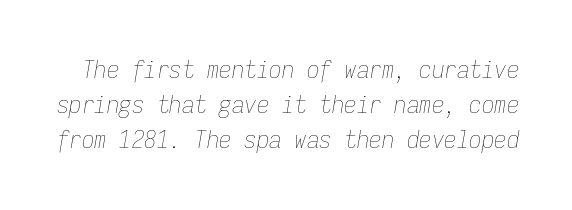
The vertical gap from one line to the next is medium. Is the letter spacing exaggerated? No — it looks like the ordinary default. Does the lettering tilt? It does — this is italic. Each stroke keeps to a modest, everyday thickness or less. A bare baseline throughout the passage.
